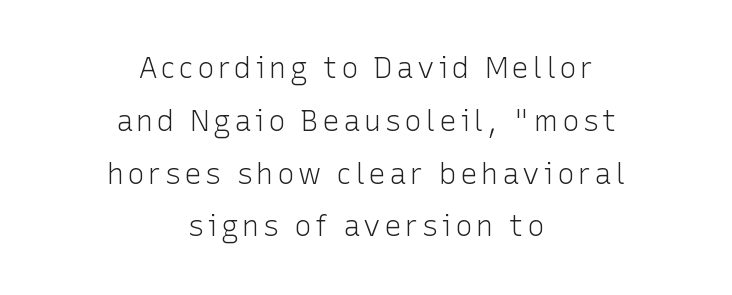
The image shows 29 px light sans-serif type, upright; set centered, line spacing 1.82x, not underlined; low stroke contrast and a medium x-height.
